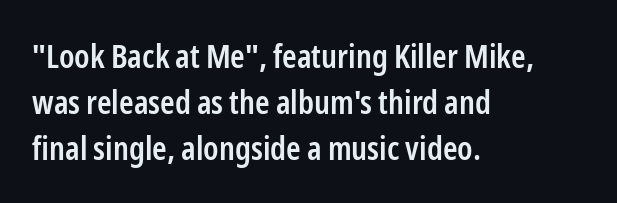
{"serif": "no", "italic": "no", "bold": "semi", "weight": "semibold", "width": "condensed", "stroke_contrast": "low", "x_height": "medium", "monospaced": "no", "underline": "no", "align": "left", "line_spacing": "normal", "line_spacing_ratio": 1.4, "letter_spacing": "normal", "letter_spacing_em": 0.0, "glyph_px": 33}
